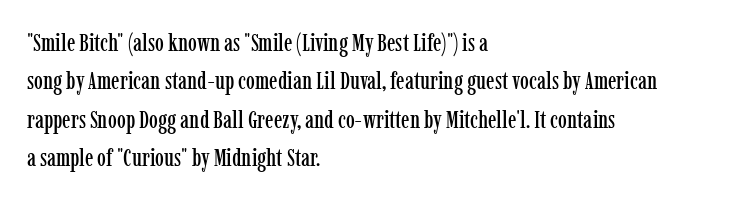
{"italic": "no", "underline": "no", "align": "left", "line_spacing": "normal", "line_spacing_ratio": 1.54, "letter_spacing": "normal", "letter_spacing_em": 0.0, "glyph_px": 25}
